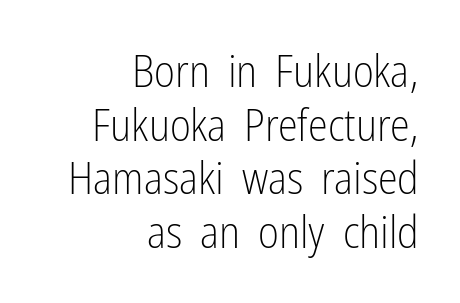
Q: Is the text bold? A: No.
Q: Is the text italic (slanted)? A: No, it is upright.
Q: Is the typeface a serif or a sans-serif typeface? A: Sans-serif.
Q: Is the text underlined? A: No.
Q: How is the paragraph aligned? A: Right-aligned.
Q: Is the spacing between letters normal or unusually wide? A: Normal.
Q: Width (condensed, normal, or wide)? A: Condensed.
Q: Stroke contrast? A: Low.
Q: x-height? A: Medium.
Q: Monospaced? A: No.
